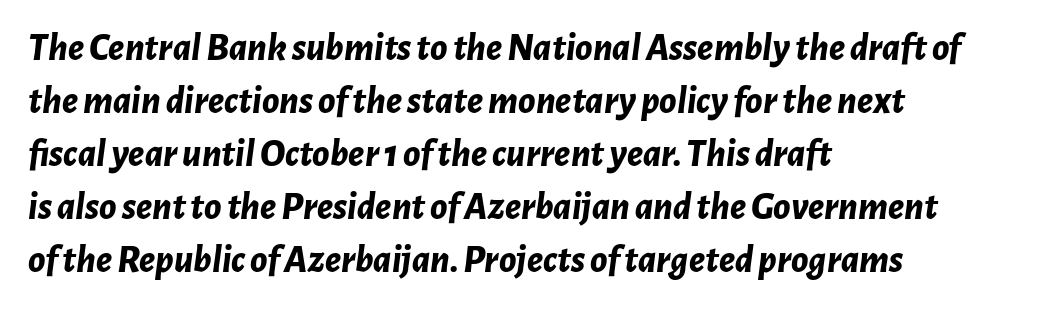
Looking at the ascenders, they clearly lean. The vertical gap from one line to the next is medium. Compared with an ordinary text face, these strokes are far heavier — a full bold. The face used here is proportionally spaced, like ordinary book or web type.
